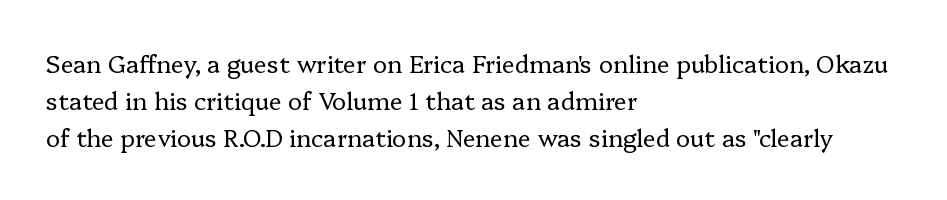
Vertical strokes here are truly vertical. Every row of glyphs begins at an identical x-position on the left. Between one letter and the next there's only the usual sliver of space. Only glyphs here, with clear space below each row.
